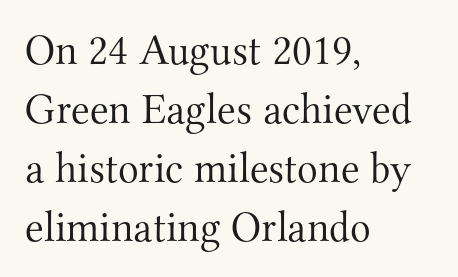
{"serif": "yes", "italic": "no", "bold": "no", "weight": "light", "width": "normal", "stroke_contrast": "medium", "x_height": "small", "monospaced": "no", "underline": "no", "align": "left", "line_spacing": "normal", "line_spacing_ratio": 1.37, "letter_spacing": "normal", "letter_spacing_em": 0.0, "glyph_px": 43}
